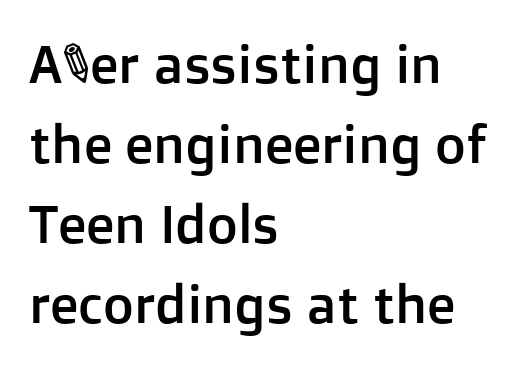
{"serif": "no", "italic": "no", "width": "normal", "stroke_contrast": "low", "x_height": "medium", "monospaced": "no", "underline": "no", "align": "left", "line_spacing": "normal", "line_spacing_ratio": 1.51, "letter_spacing": "normal", "letter_spacing_em": 0.0, "glyph_px": 53}
